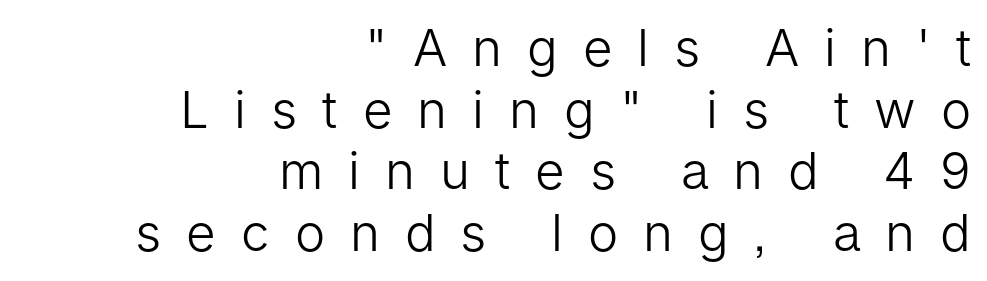
Q: Is the text bold? A: No.
Q: Is the text italic (slanted)? A: No, it is upright.
Q: Is the typeface a serif or a sans-serif typeface? A: Sans-serif.
Q: Is the text underlined? A: No.
Q: How is the paragraph aligned? A: Right-aligned.
Q: Is the spacing between letters normal or unusually wide? A: Unusually wide.
Q: Width (condensed, normal, or wide)? A: Normal.
Q: Stroke contrast? A: Low.
Q: x-height? A: Medium.
Q: Monospaced? A: No.
